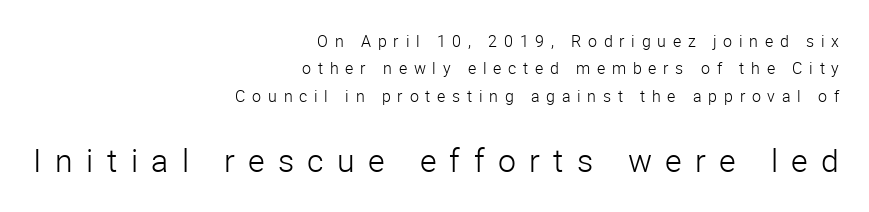
Q: Is the text bold? A: No.
Q: Is the text italic (slanted)? A: No, it is upright.
Q: Is the typeface a serif or a sans-serif typeface? A: Sans-serif.
Q: Is the text underlined? A: No.
Q: How is the paragraph aligned? A: Right-aligned.
Q: Is the spacing between letters normal or unusually wide? A: Unusually wide.
Q: Which block of text is set in a larger size, the first (top) or the second (bottom)? A: The second (bottom) one.
Q: Width (condensed, normal, or wide)? A: Normal.
Q: Stroke contrast? A: Low.
Q: x-height? A: Medium.
Q: Monospaced? A: No.
